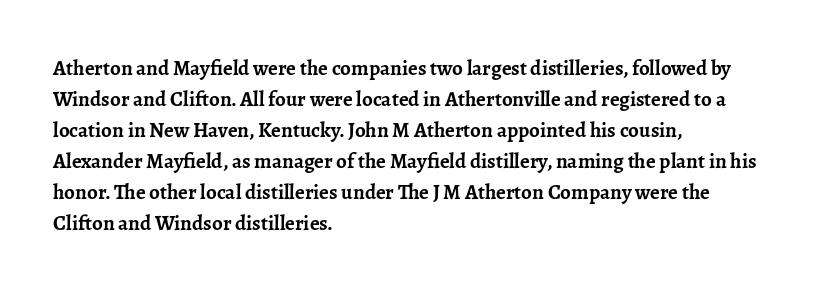
These lines keep a tight, regular rhythm from letter to letter. The typesetting leans heavy: a genuine bold. Line beginnings align vertically; line endings do not. If you drew a line through each stem, it would be perfectly vertical. Letters rest on an invisible, unmarked baseline.
